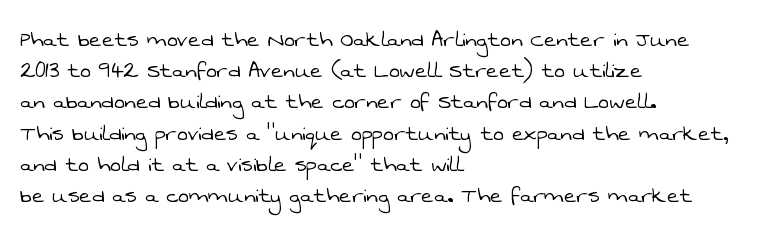
Only glyphs here, with clear space below each row. The weight tops out at a normal text grade. There is no visible air inserted between adjacent glyphs. All the whitespace from short lines collects on the right.
